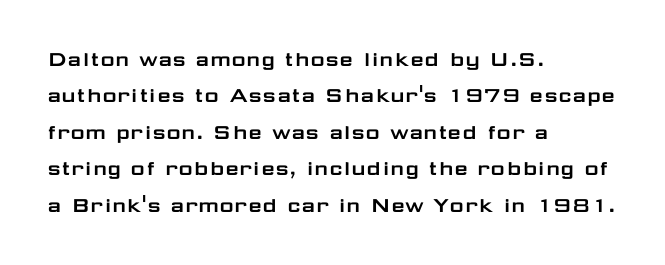
{"italic": "no", "underline": "no", "align": "left", "line_spacing": "normal", "line_spacing_ratio": 1.52, "letter_spacing": "normal", "letter_spacing_em": 0.0, "glyph_px": 24}
